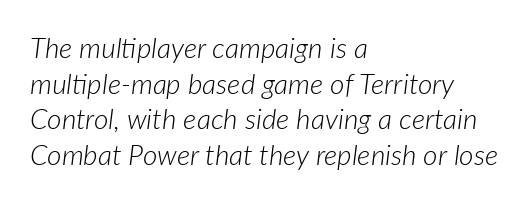
The image shows 28 px light type, italic (leaning right); set left-aligned, normal line spacing (1.27x), normal letter spacing, not underlined; low stroke contrast and a medium x-height.
